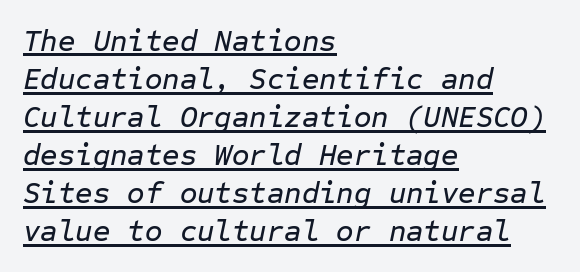
Q: Is the text italic (slanted)? A: Yes, it leans right by about 12 degrees.
Q: Is the text underlined? A: Yes.
Q: How is the paragraph aligned? A: Left-aligned.
Q: Is the spacing between letters normal or unusually wide? A: Normal.
Q: Is the spacing between lines tight, normal or loose? A: Normal.
Q: Width (condensed, normal, or wide)? A: Normal.
Q: Stroke contrast? A: Low.
Q: x-height? A: Medium.
Q: Monospaced? A: Yes.
